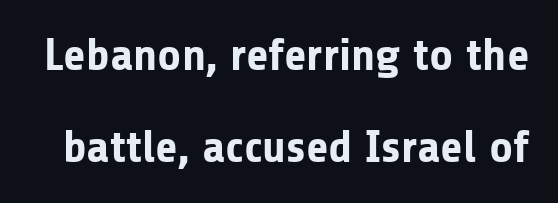
The image shows 46 px bold sans-serif type, upright; set loose line spacing (2.0x), normal letter spacing, not underlined; low stroke contrast and a medium x-height.
